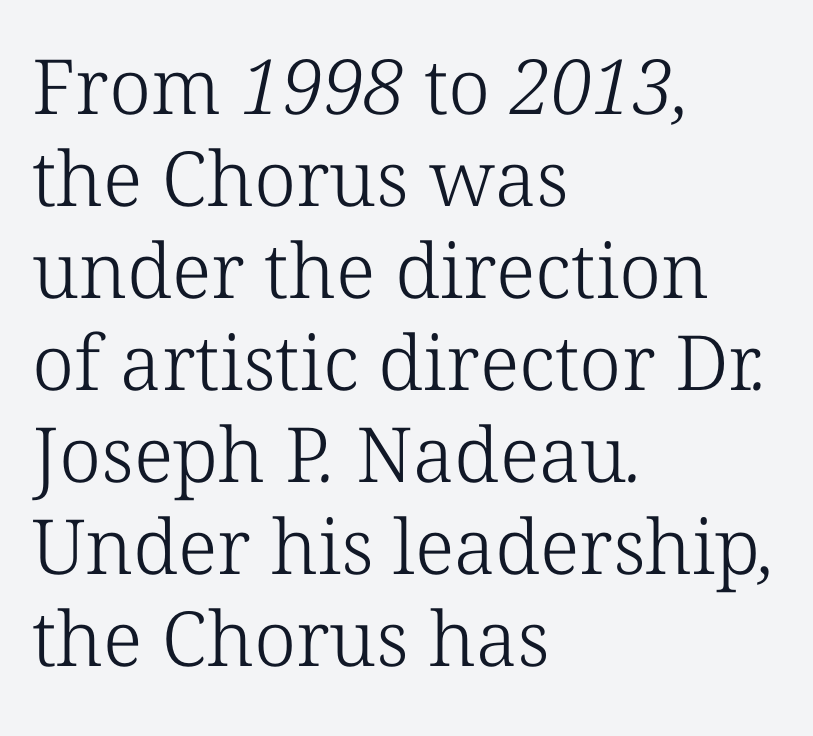
The passage shown is not bold in any degree. The rendering keeps characters at their native spacing. Rule under the text: the space is simply empty. Spacing verdict: proportional, widths tailored to each character. Which margin do the lines hug? The left one — the right edge is uneven. The glyphs in this specimen are seriffed.
